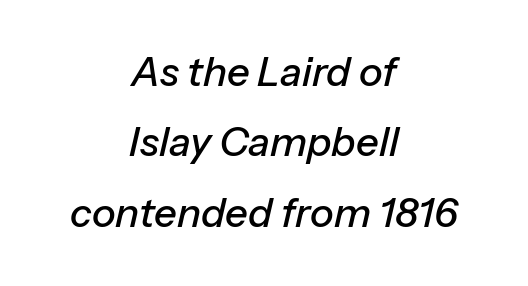
Look at the tracking — it's just the regular setting, nothing added. Has an underline been added? It has not. Style check: oblique. This sample has the flowing, uneven cadence of proportional lettering. The typesetter chose a symmetrical, centered arrangement here.
